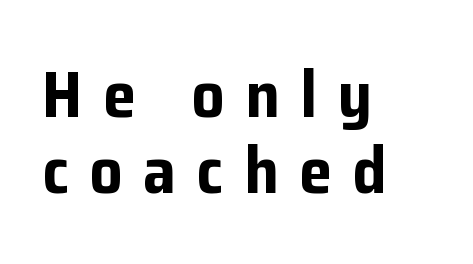
The lines are quadded left. Someone cranked the tracking dial way up on this one. A roman cut, with each character standing at attention. The rendering uses a bold face; every stroke is thick and dark. Spacing verdict: proportional, widths tailored to each character.
